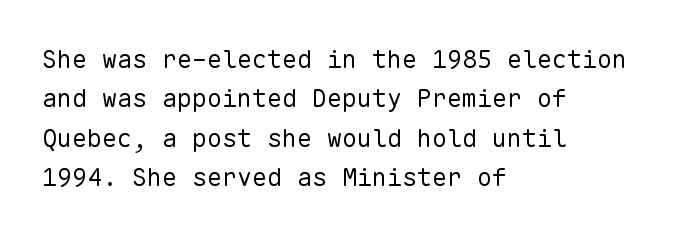
This block has exactly the height ordinary leading produces. Heft: none added — not bold. The face used here is rendered with its standard letterfit. Horizontally, the lines are justified to the leading edge only.
